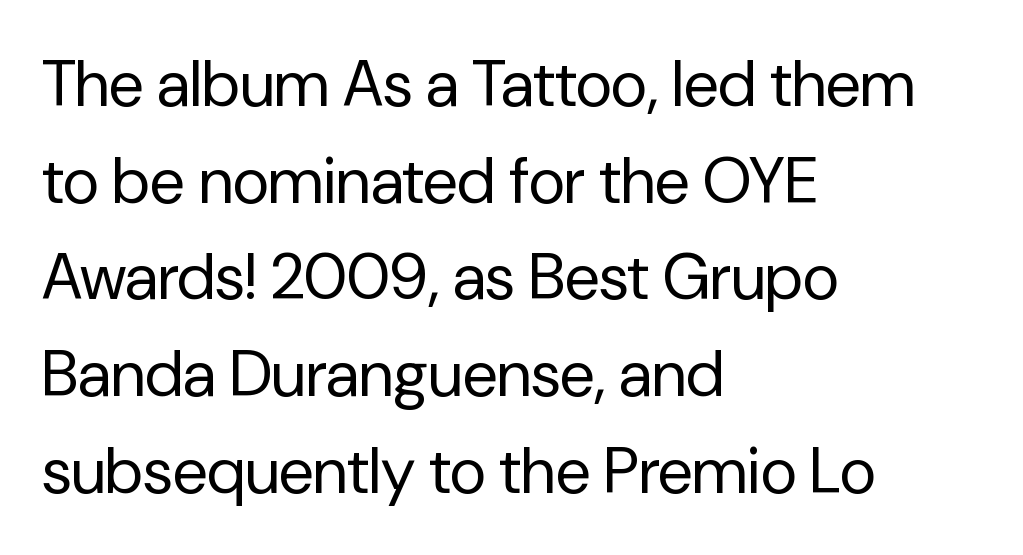
Bare-footed words on every line. Leftover space on each line is placed entirely after the last word. Whoever set this chose a conventional vertical rhythm. Bold? No — there's no thickening of the strokes. Caption: standard tracking, unaltered. Spacing verdict: proportional, widths tailored to each character.
